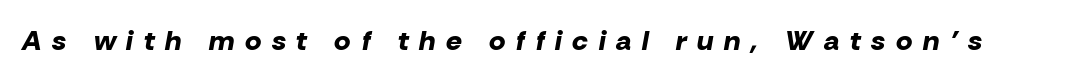
As a designer I'd log this as weight 700, bold. It's the slanting kind of type. You could not count columns in this text — the font is proportionally spaced. Type without underlining.
